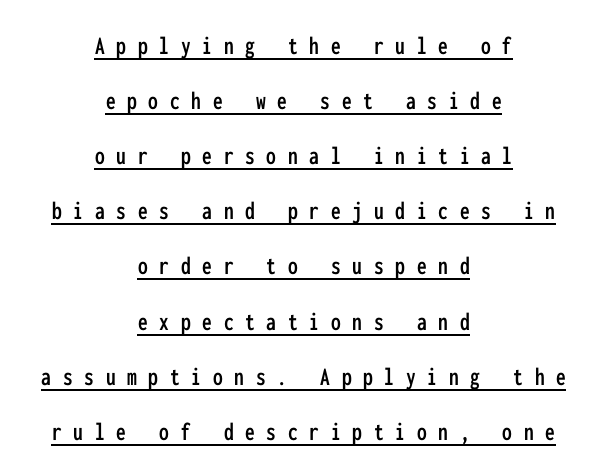
Each line of the rendering has a horizontal stroke beneath the glyphs. Posture: straight, roman, zero tilt. Interline gaps are noticeably wide in this sample. Visually the block forms a symmetrical silhouette, jagged on both flanks. The letters are spread apart with noticeably loose tracking.
